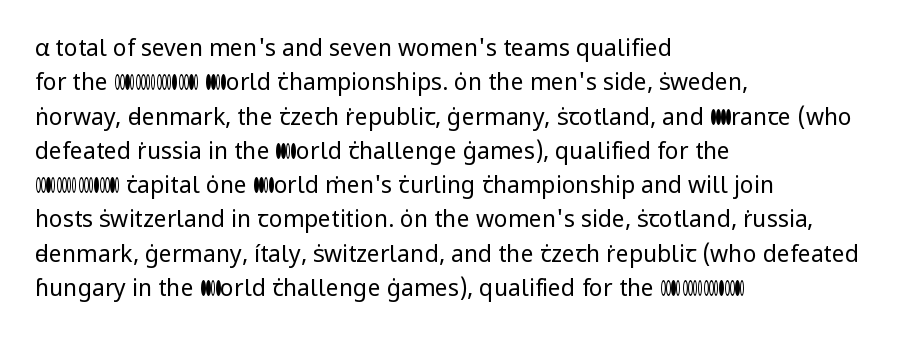
{"italic": "no", "bold": "no", "underline": "no", "align": "left", "line_spacing": "normal", "line_spacing_ratio": 1.49, "letter_spacing": "normal", "letter_spacing_em": 0.0, "glyph_px": 23}
